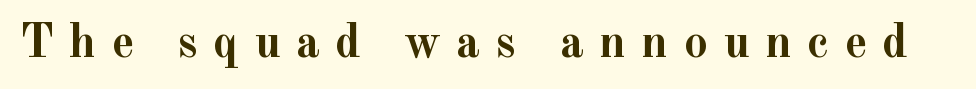
Students, this is bold: see how much ink each stroke carries. Underlining? Definitely not there. No italicization has been applied; the sample stays upright. The passage shown is typed in a proportional face where columns would drift. Unlike a clean sans, this face finishes its strokes with serifs. What stands out about the letter spacing? Its width — letters are far apart.
